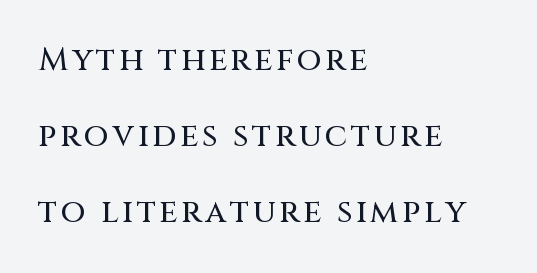
The image shows 32 px sans-serif type, upright; set left-aligned, loose line spacing (2.38x), not underlined; medium stroke contrast and a large x-height.
